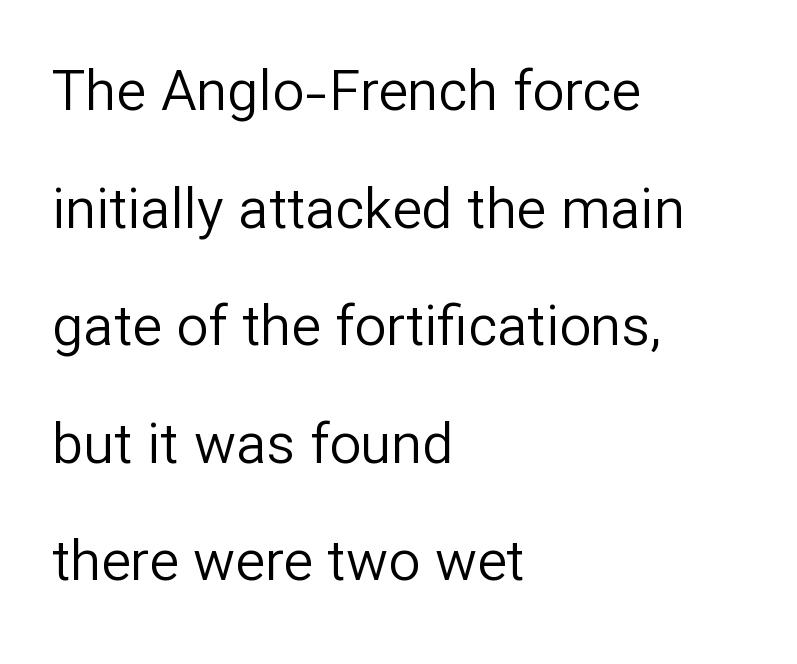
{"serif": "no", "italic": "no", "bold": "no", "weight": "regular", "width": "normal", "stroke_contrast": "low", "x_height": "medium", "monospaced": "no", "underline": "no", "align": "left", "line_spacing": "loose", "line_spacing_ratio": 2.1, "letter_spacing": "normal", "letter_spacing_em": 0.0, "glyph_px": 56}
